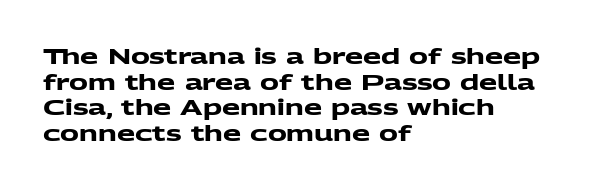
{"bold": "yes", "underline": "no", "align": "left", "line_spacing_ratio": 1.22, "letter_spacing": "normal", "letter_spacing_em": 0.0, "glyph_px": 21}
